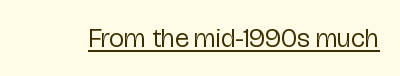
The image shows 27 px text type, upright; set normal letter spacing, underlined.
